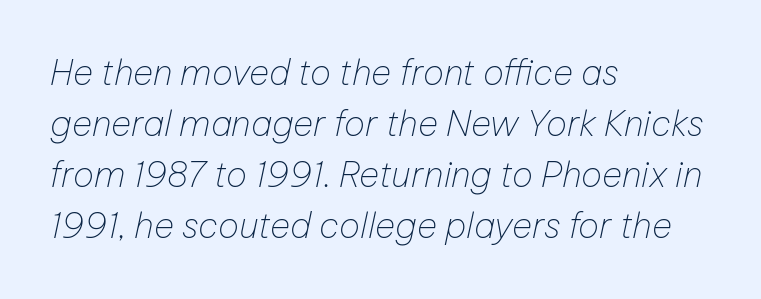
Q: Is the text bold? A: No.
Q: Is the text italic (slanted)? A: Yes, it leans right by about 12 degrees.
Q: Is the text underlined? A: No.
Q: How is the paragraph aligned? A: Left-aligned.
Q: Is the spacing between letters normal or unusually wide? A: Normal.
Q: Is the spacing between lines tight, normal or loose? A: Normal.
Q: Width (condensed, normal, or wide)? A: Normal.
Q: Stroke contrast? A: Low.
Q: x-height? A: Medium.
Q: Monospaced? A: No.
